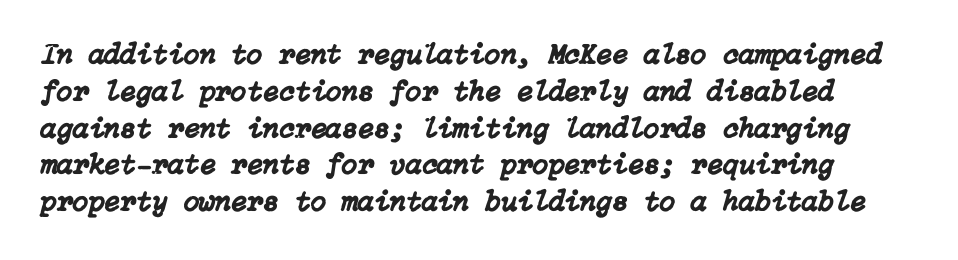
Q: Is the text italic (slanted)? A: Yes, it leans right by about 15 degrees.
Q: Is the text underlined? A: No.
Q: Is the spacing between letters normal or unusually wide? A: Normal.
Q: Is the spacing between lines tight, normal or loose? A: Normal.
Q: Width (condensed, normal, or wide)? A: Normal.
Q: Stroke contrast? A: Low.
Q: x-height? A: Medium.
